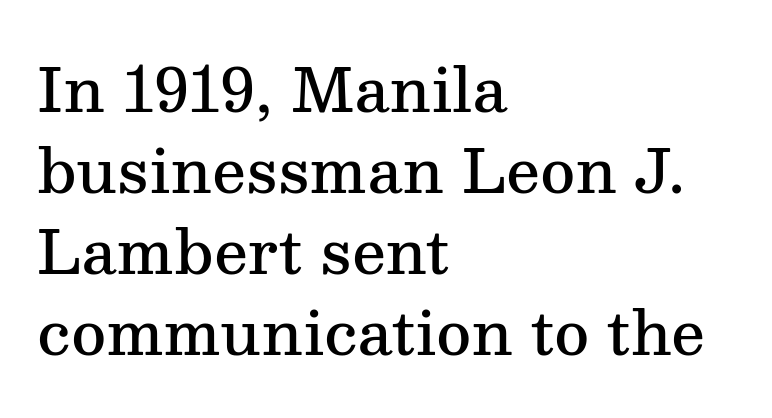
There is no visible air inserted between adjacent glyphs. Spacing verdict: proportional, widths tailored to each character. No italicization has been applied; the sample stays upright. Each line starts at the same left margin while the right side varies.
